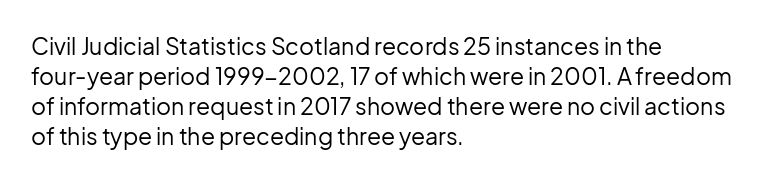
The image shows 23 px text type, upright; set left-aligned, normal line spacing (1.3x), normal letter spacing, not underlined.
